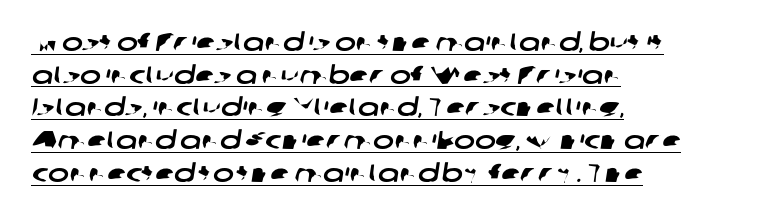
Q: Is the text underlined? A: Yes.
Q: How is the paragraph aligned? A: Left-aligned.
Q: Is the spacing between letters normal or unusually wide? A: Normal.
Q: Is the spacing between lines tight, normal or loose? A: Normal.
